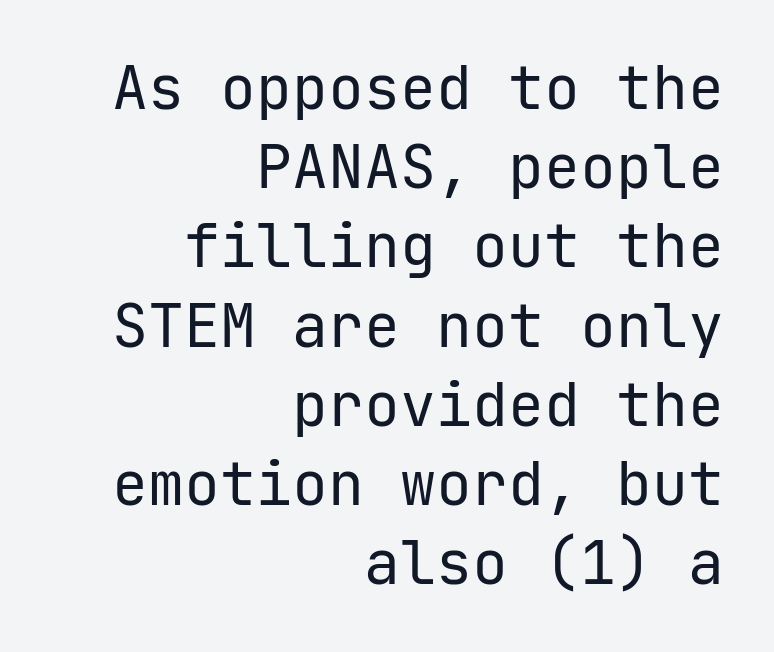
The string is rendered with underlining switched off. Standard letterfit; no display-style spreading of the glyphs. Honestly, the row spacing looks completely unremarkable. Where is the straight margin? On the right.
